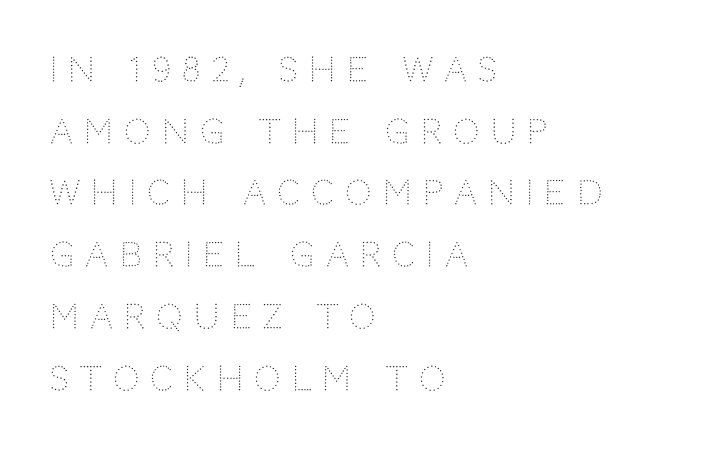
Q: Is the text bold? A: No.
Q: Is the text italic (slanted)? A: No, it is upright.
Q: Is the typeface a serif or a sans-serif typeface? A: Sans-serif.
Q: Is the text underlined? A: No.
Q: How is the paragraph aligned? A: Left-aligned.
Q: Is the spacing between letters normal or unusually wide? A: Unusually wide.
Q: Width (condensed, normal, or wide)? A: Normal.
Q: Stroke contrast? A: Low.
Q: x-height? A: Large.
Q: Monospaced? A: No.
